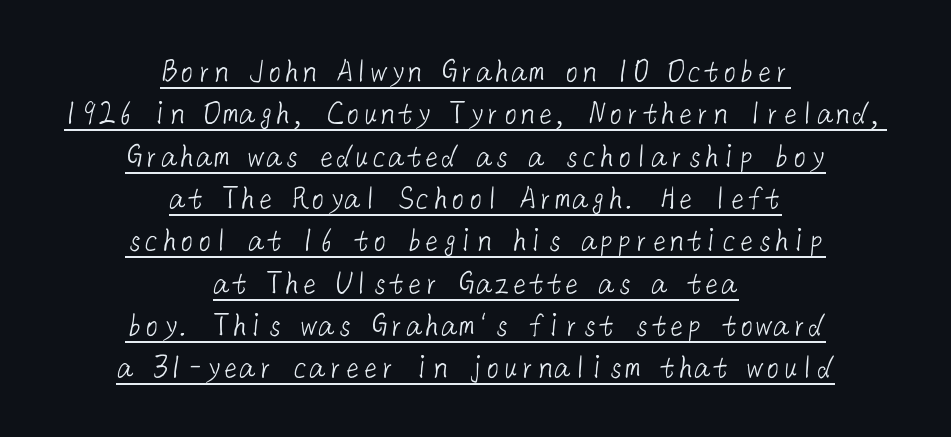
{"serif": "no", "bold": "no", "weight": "light", "width": "normal", "stroke_contrast": "low", "x_height": "medium", "underline": "yes", "align": "center", "line_spacing_ratio": 1.21, "letter_spacing": "normal", "letter_spacing_em": 0.0, "glyph_px": 35}
